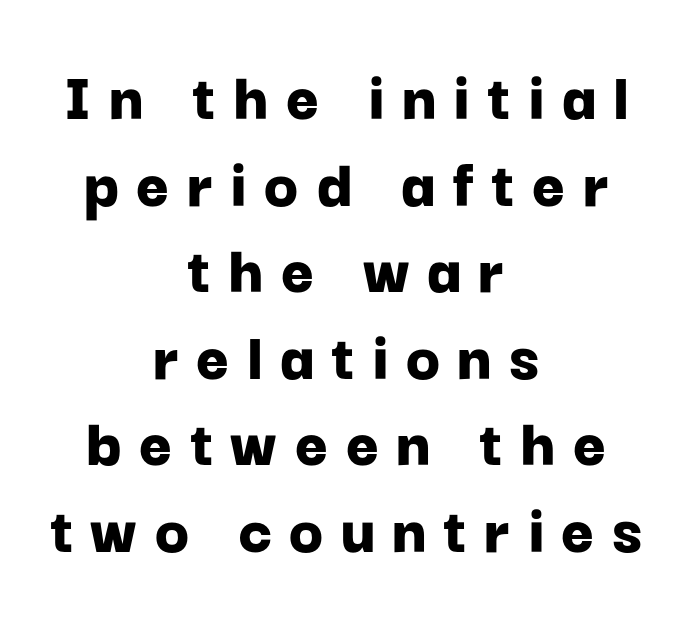
{"serif": "no", "italic": "no", "bold": "yes", "weight": "bold", "width": "normal", "stroke_contrast": "low", "x_height": "medium", "monospaced": "no", "underline": "no", "align": "center", "line_spacing_ratio": 1.22, "letter_spacing": "wide", "letter_spacing_em": 0.24, "glyph_px": 71}
